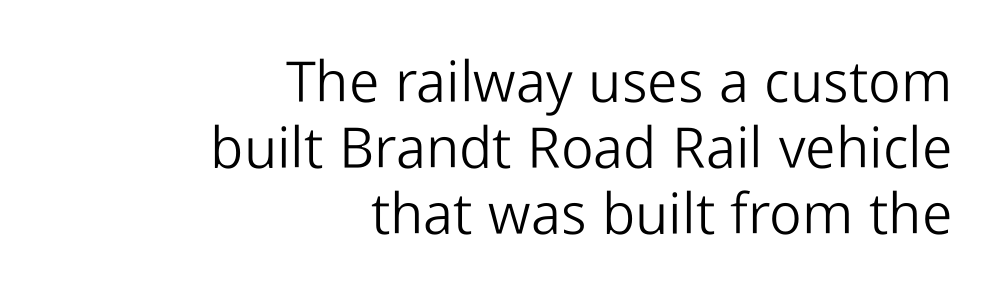
The image shows 57 px light sans-serif type, upright; set right-aligned, line spacing 1.16x, normal letter spacing, not underlined; low stroke contrast and a medium x-height.
